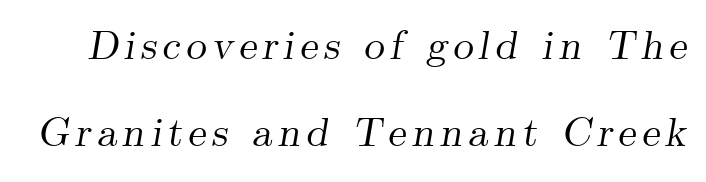
The image shows 41 px serif type, italic (leaning right); set loose line spacing (2.11x), not underlined; medium stroke contrast and a small x-height.
